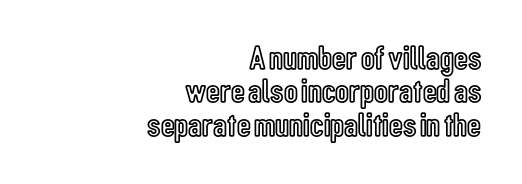
{"italic": "no", "width": "condensed", "x_height": "medium", "monospaced": "no", "underline": "no", "align": "right", "line_spacing": "tight", "line_spacing_ratio": 0.98, "letter_spacing": "normal", "letter_spacing_em": 0.0, "glyph_px": 34}
